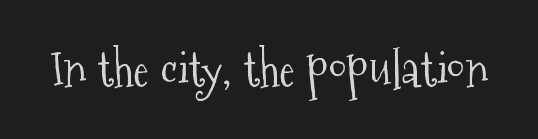
Is this a fixed-width face? No — the glyphs have proportional, varying widths. Is the stroke heavy? The answer is a plain regular-or-lighter. Little horizontal feet cap the strokes, marking this as serif type. Letters rest on an invisible, unmarked baseline. Posture: straight, roman, zero tilt.
